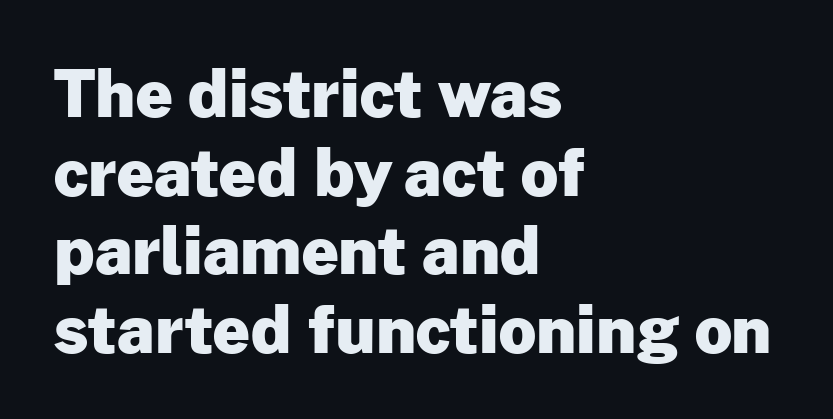
Q: Is the text bold? A: Yes.
Q: Is the text italic (slanted)? A: No, it is upright.
Q: Is the typeface a serif or a sans-serif typeface? A: Sans-serif.
Q: Is the text underlined? A: No.
Q: How is the paragraph aligned? A: Left-aligned.
Q: Is the spacing between letters normal or unusually wide? A: Normal.
Q: Width (condensed, normal, or wide)? A: Normal.
Q: Stroke contrast? A: Low.
Q: x-height? A: Medium.
Q: Monospaced? A: No.
